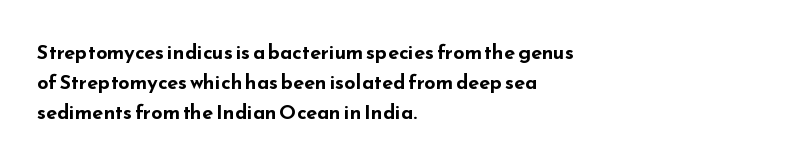
Q: Is the text bold? A: Yes.
Q: Is the text italic (slanted)? A: No, it is upright.
Q: Is the text underlined? A: No.
Q: How is the paragraph aligned? A: Left-aligned.
Q: Is the spacing between letters normal or unusually wide? A: Normal.
Q: Is the spacing between lines tight, normal or loose? A: Normal.
